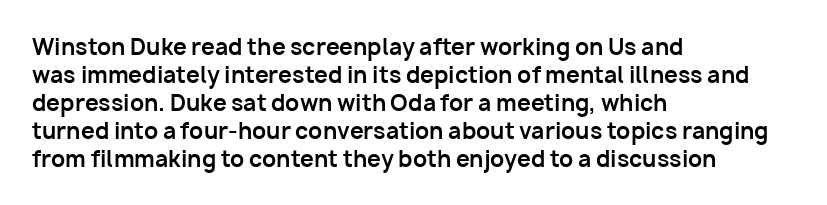
The image shows 22 px bold type, upright; set left-aligned, normal line spacing (1.27x), normal letter spacing, not underlined.
